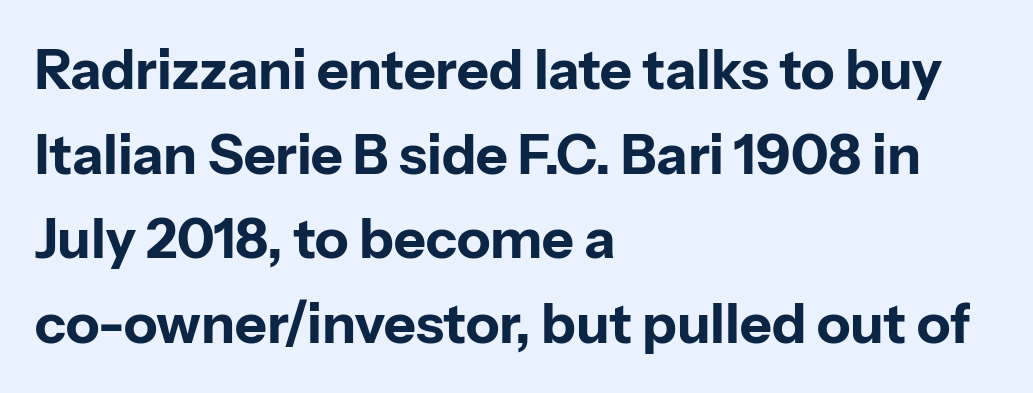
Look at the tracking — it's just the regular setting, nothing added. These lines are set flush left with a ragged right edge. This sample uses an upright cut, with every glyph sitting square on the baseline. The glyphs in this specimen are sans serif. Proportional: the letters do not fall into vertical columns. Underline: absent.
